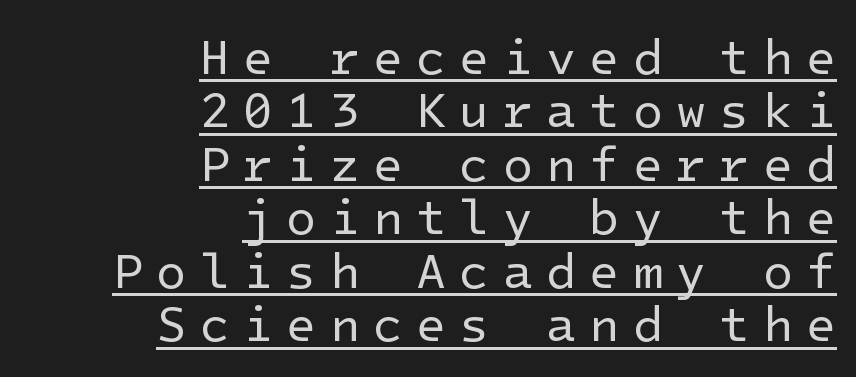
The image shows 49 px regular-weight sans-serif type, upright; set right-aligned, tight line spacing (1.09x), unusually wide letter spacing (+0.27 em), underlined; low stroke contrast and a medium x-height.
